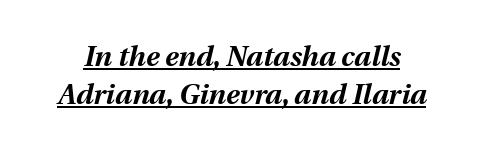
Notice how thick the strokes are: this is what a full bold looks like. Underlining? Definitely there. The type is set solid horizontally, with unmodified tracking. Note the varied advance widths — an 'i' is clearly narrower than an 'm'.
